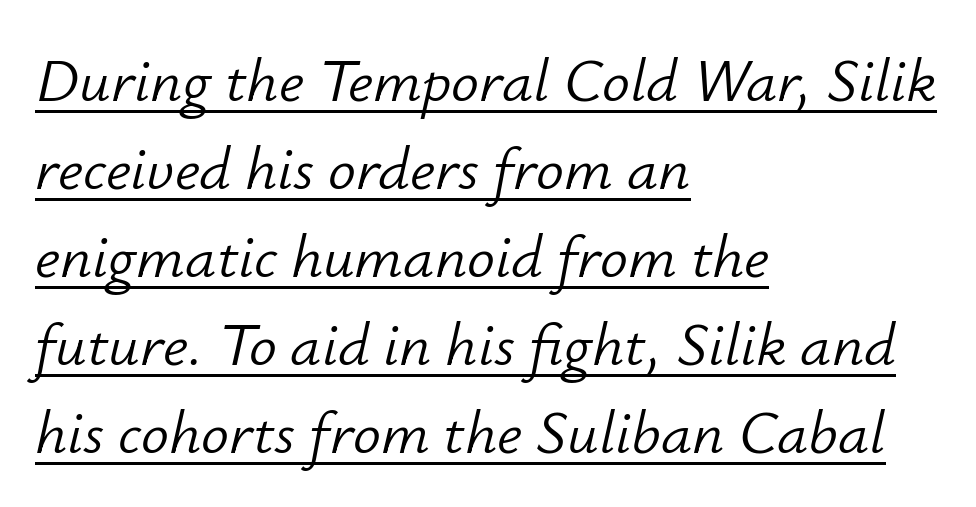
Q: Is the text bold? A: No.
Q: Is the text italic (slanted)? A: Yes, it leans right by about 12 degrees.
Q: Is the text underlined? A: Yes.
Q: How is the paragraph aligned? A: Left-aligned.
Q: Is the spacing between letters normal or unusually wide? A: Normal.
Q: Is the spacing between lines tight, normal or loose? A: Normal.
Q: Width (condensed, normal, or wide)? A: Normal.
Q: Stroke contrast? A: Low.
Q: x-height? A: Small.
Q: Monospaced? A: No.
